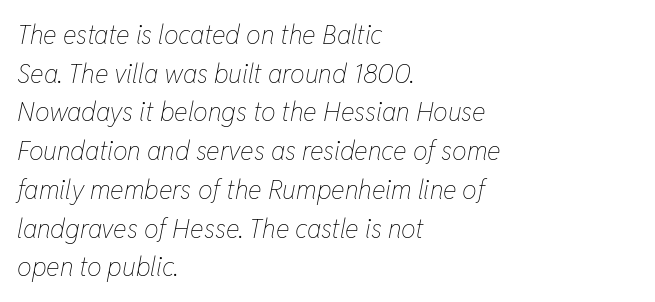
The image shows 26 px text type, italic (leaning right); set left-aligned, normal line spacing (1.49x), normal letter spacing, not underlined.
